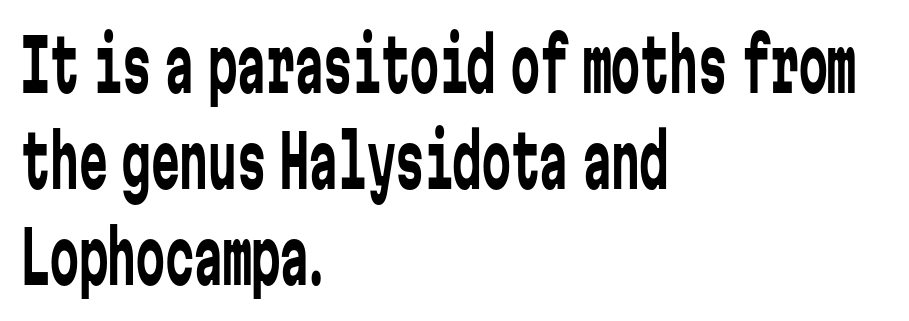
{"serif": "no", "italic": "no", "bold": "no", "weight": "regular", "width": "condensed", "stroke_contrast": "low", "x_height": "medium", "monospaced": "yes", "underline": "no", "align": "left", "line_spacing": "normal", "line_spacing_ratio": 1.33, "letter_spacing": "normal", "letter_spacing_em": 0.0, "glyph_px": 72}
